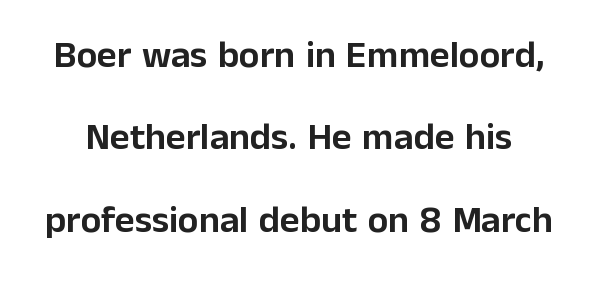
{"serif": "no", "italic": "no", "width": "normal", "stroke_contrast": "low", "x_height": "medium", "monospaced": "no", "underline": "no", "line_spacing": "loose", "line_spacing_ratio": 2.17, "letter_spacing": "normal", "letter_spacing_em": 0.0, "glyph_px": 38}
